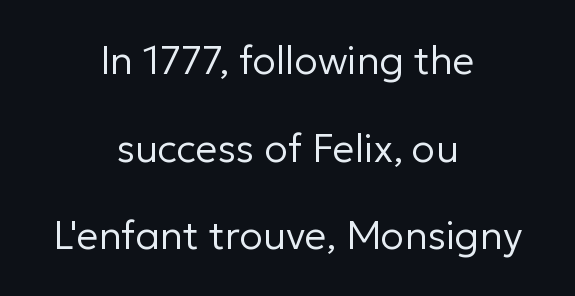
Type style note: lacks serifs. Looks like regular typesetting: each glyph gets only the width it needs. Does the lettering tilt? It doesn't — this is upright. The space directly below the letters is spotless. Widely set lines give the paragraph a tall, airy silhouette. The face looks like a standard text weight, possibly lighter.
